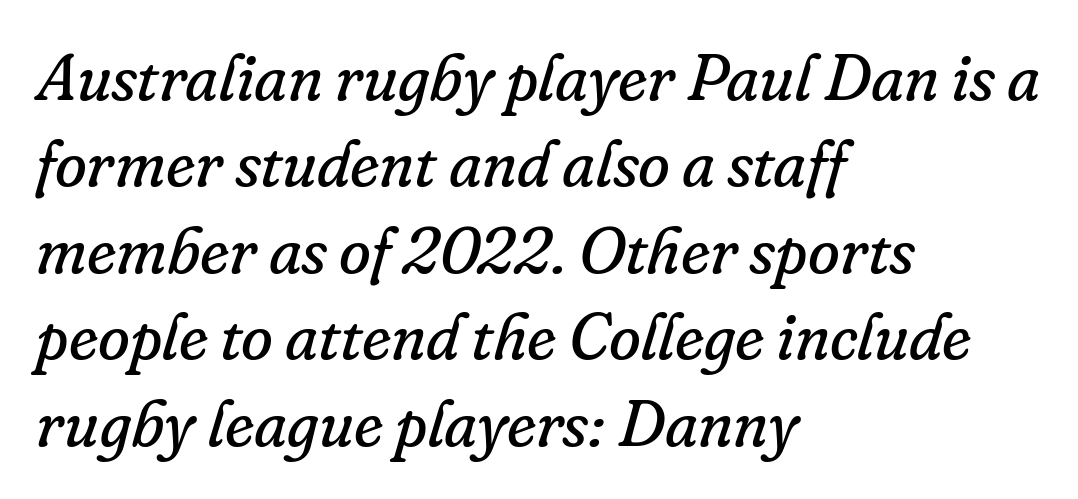
Q: Is the text bold? A: No.
Q: Is the text italic (slanted)? A: Yes, it leans right by about 16 degrees.
Q: Is the typeface a serif or a sans-serif typeface? A: Serif.
Q: Is the text underlined? A: No.
Q: How is the paragraph aligned? A: Left-aligned.
Q: Is the spacing between letters normal or unusually wide? A: Normal.
Q: Is the spacing between lines tight, normal or loose? A: Normal.
Q: Width (condensed, normal, or wide)? A: Normal.
Q: Stroke contrast? A: Low.
Q: x-height? A: Small.
Q: Monospaced? A: No.
